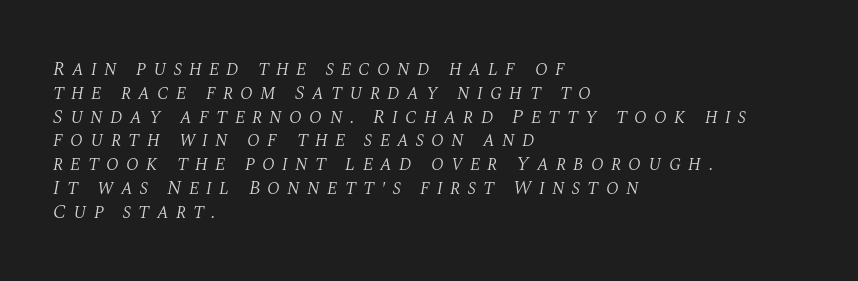
{"italic": "yes", "lean": "right", "slant_degrees": 10, "bold": "no", "underline": "no", "align": "left", "line_spacing_ratio": 1.19, "letter_spacing": "wide", "letter_spacing_em": 0.35, "glyph_px": 20}
